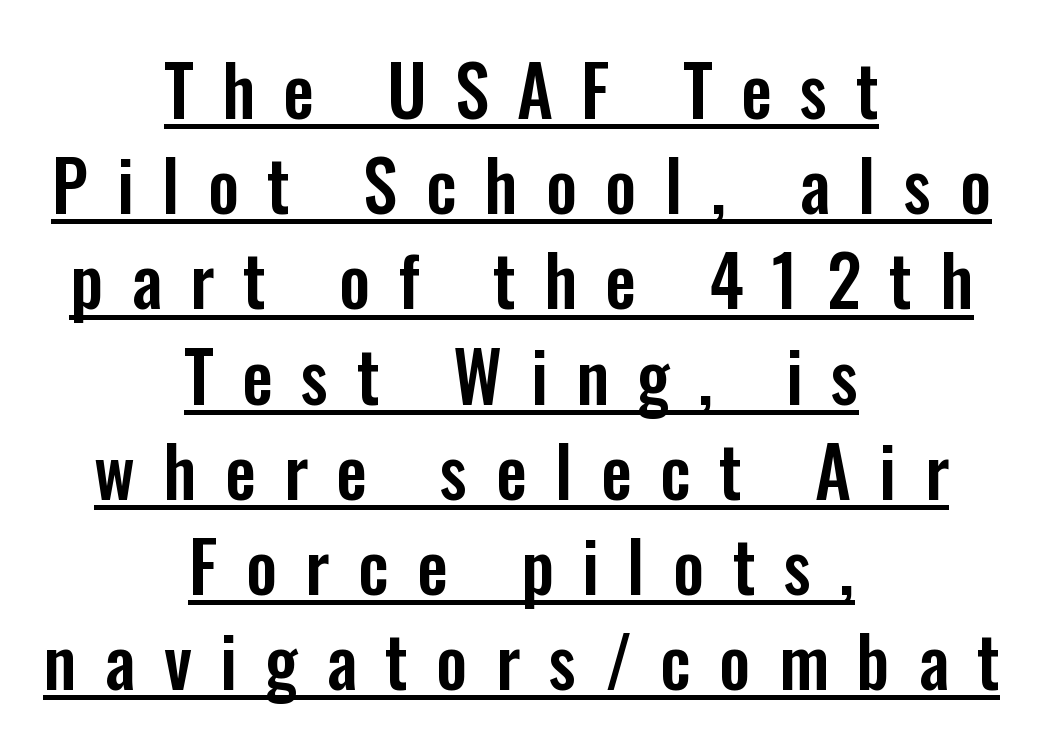
{"serif": "no", "italic": "no", "width": "condensed", "stroke_contrast": "low", "x_height": "medium", "monospaced": "no", "underline": "yes", "align": "center", "line_spacing": "normal", "line_spacing_ratio": 1.38, "letter_spacing": "wide", "letter_spacing_em": 0.41, "glyph_px": 69}
